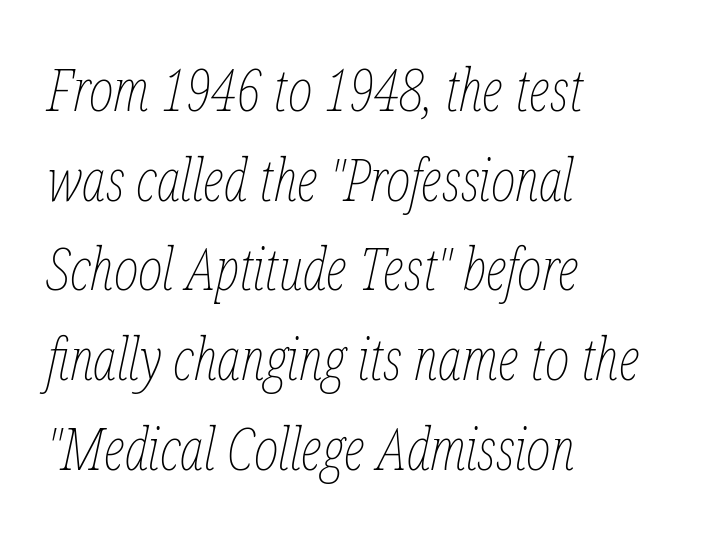
The paragraph shown leans on its left margin. Quick note: interline space is typical. Character widths vary here, with narrow letters taking less room than wide ones. Weight: in the light-to-regular range. The letters are slanted; this is an italic face. The space directly below the letters is spotless.
